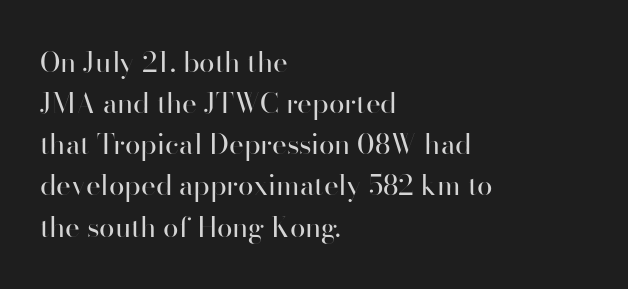
The tracking reads as untouched default to a designer's eye. The strokes are not fattened; the text isn't bold. Serif or sans? Sans — the stroke terminals are bare. The compositor pushed each line to the left boundary.
